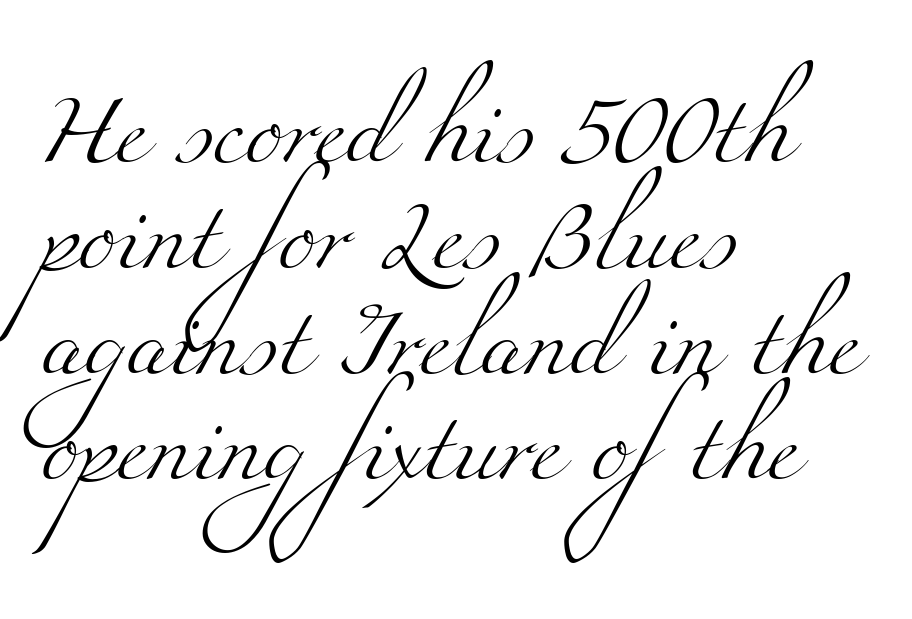
Normally led — the rows are evenly, conventionally spaced. There is no visible air inserted between adjacent glyphs. The paragraph shown leans on its left margin. Beneath every word, the page is bare.
